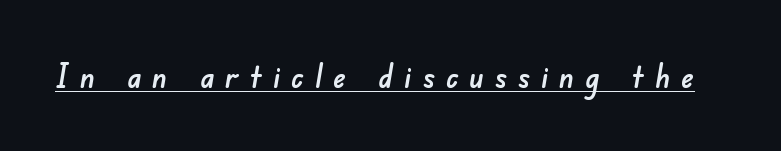
{"serif": "no", "width": "normal", "stroke_contrast": "low", "x_height": "small", "monospaced": "no", "underline": "yes", "letter_spacing": "wide", "letter_spacing_em": 0.34, "glyph_px": 32}
